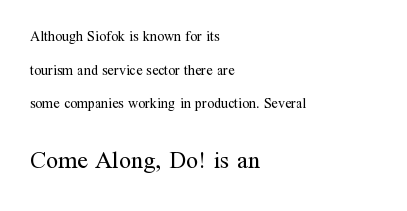
Compared with a typical body face, this is equally light or lighter still. Leftover space on each line is placed entirely after the last word. The type is set solid horizontally, with unmodified tracking. Underline: absent. Posture: vertical. Two sizes are in play, and the larger belongs to the second block.
